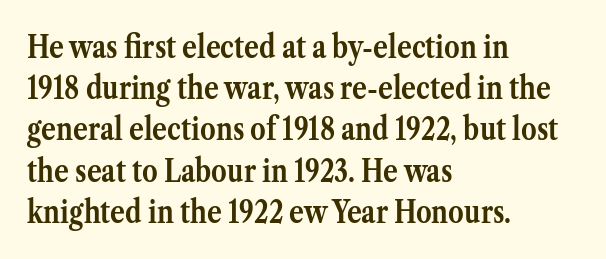
Q: Is the text bold? A: Yes.
Q: Is the text italic (slanted)? A: No, it is upright.
Q: Is the typeface a serif or a sans-serif typeface? A: Serif.
Q: Is the text underlined? A: No.
Q: How is the paragraph aligned? A: Left-aligned.
Q: Is the spacing between letters normal or unusually wide? A: Normal.
Q: Is the spacing between lines tight, normal or loose? A: Normal.
Q: Width (condensed, normal, or wide)? A: Normal.
Q: Stroke contrast? A: Medium.
Q: x-height? A: Medium.
Q: Monospaced? A: No.
